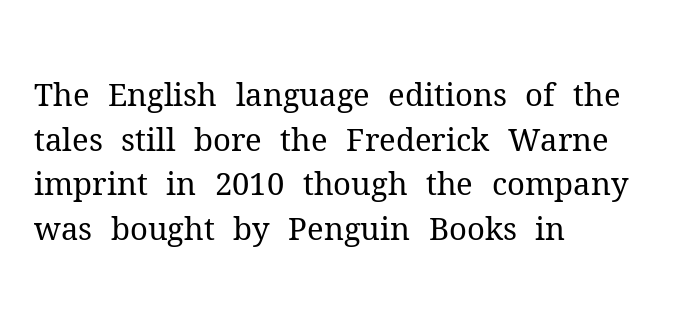
Q: Is the text bold? A: No.
Q: Is the text italic (slanted)? A: No, it is upright.
Q: Is the typeface a serif or a sans-serif typeface? A: Serif.
Q: Is the text underlined? A: No.
Q: How is the paragraph aligned? A: Left-aligned.
Q: Is the spacing between letters normal or unusually wide? A: Normal.
Q: Is the spacing between lines tight, normal or loose? A: Normal.
Q: Width (condensed, normal, or wide)? A: Normal.
Q: Stroke contrast? A: Medium.
Q: x-height? A: Medium.
Q: Monospaced? A: No.
